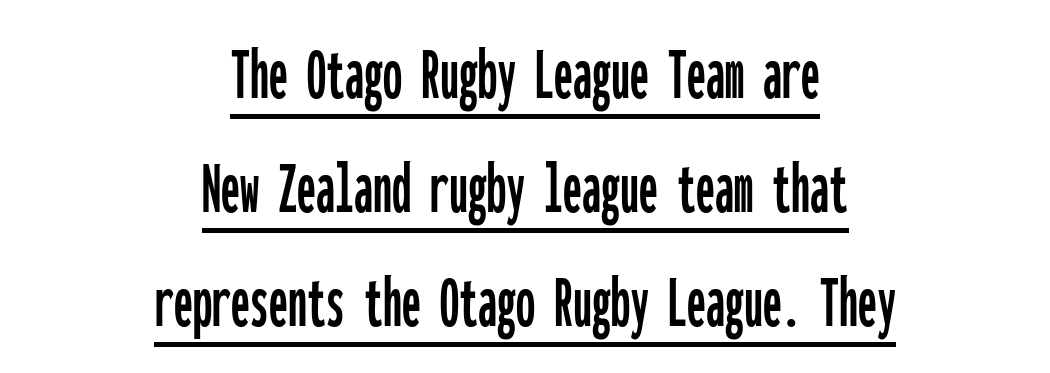
Q: Is the text italic (slanted)? A: No, it is upright.
Q: Is the typeface a serif or a sans-serif typeface? A: Sans-serif.
Q: Is the text underlined? A: Yes.
Q: How is the paragraph aligned? A: Centered.
Q: Is the spacing between letters normal or unusually wide? A: Normal.
Q: Is the spacing between lines tight, normal or loose? A: Normal.
Q: Width (condensed, normal, or wide)? A: Condensed.
Q: Stroke contrast? A: Low.
Q: x-height? A: Medium.
Q: Monospaced? A: Yes.
